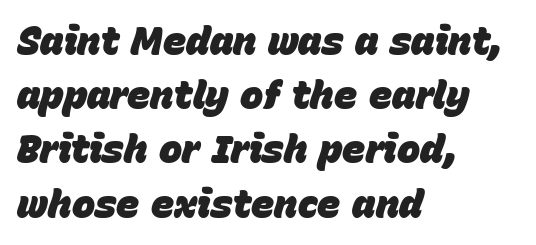
Nobody drew a line under any word here. The designer left line spacing at the default. The type is set solid horizontally, with unmodified tracking. Each letter keeps its own natural width here, so spacing adapts to shape.
